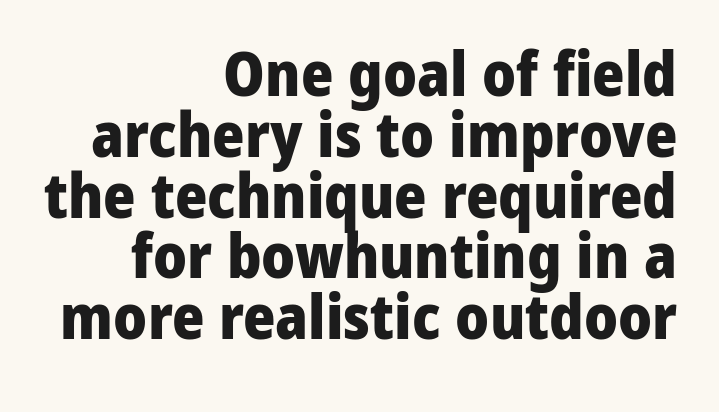
Q: Is the text bold? A: Yes.
Q: Is the text italic (slanted)? A: No, it is upright.
Q: Is the typeface a serif or a sans-serif typeface? A: Sans-serif.
Q: Is the text underlined? A: No.
Q: How is the paragraph aligned? A: Right-aligned.
Q: Is the spacing between letters normal or unusually wide? A: Normal.
Q: Is the spacing between lines tight, normal or loose? A: Tight.
Q: Width (condensed, normal, or wide)? A: Normal.
Q: Stroke contrast? A: Low.
Q: x-height? A: Medium.
Q: Monospaced? A: No.
